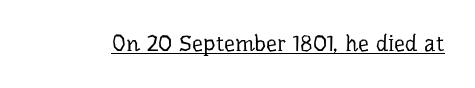
{"italic": "no", "bold": "no", "underline": "yes", "letter_spacing": "normal", "letter_spacing_em": 0.0, "glyph_px": 22}
